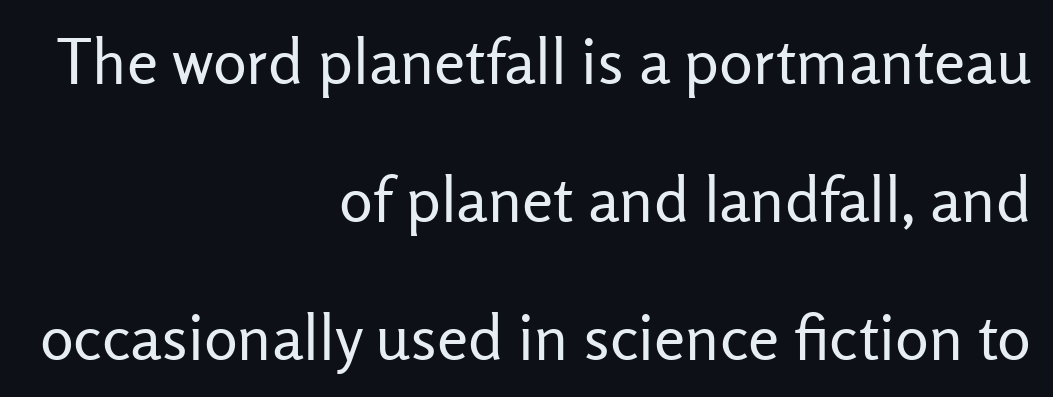
{"serif": "no", "italic": "no", "bold": "no", "weight": "regular", "width": "normal", "stroke_contrast": "low", "x_height": "medium", "monospaced": "no", "underline": "no", "align": "right", "line_spacing": "loose", "line_spacing_ratio": 2.19, "letter_spacing": "normal", "letter_spacing_em": 0.0, "glyph_px": 63}
